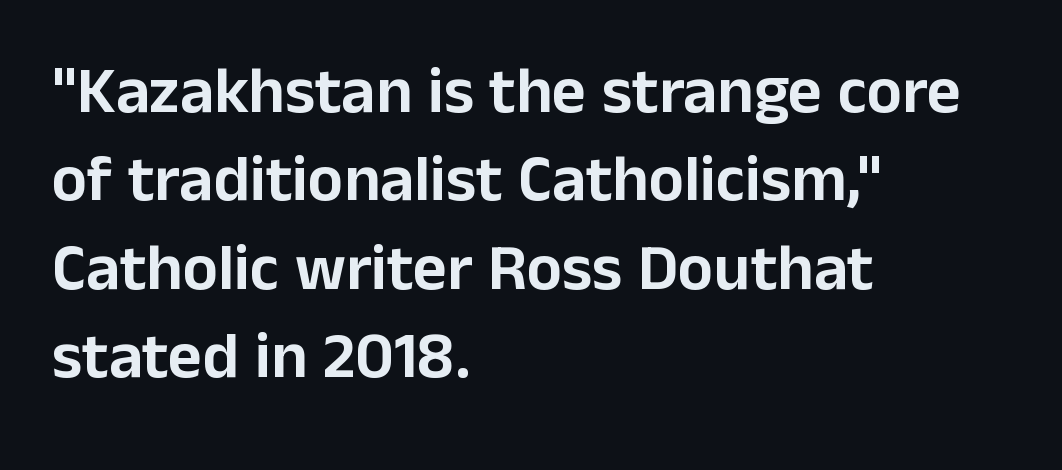
Q: Is the text italic (slanted)? A: No, it is upright.
Q: Is the typeface a serif or a sans-serif typeface? A: Sans-serif.
Q: Is the text underlined? A: No.
Q: How is the paragraph aligned? A: Left-aligned.
Q: Is the spacing between letters normal or unusually wide? A: Normal.
Q: Is the spacing between lines tight, normal or loose? A: Normal.
Q: Width (condensed, normal, or wide)? A: Normal.
Q: Stroke contrast? A: Low.
Q: x-height? A: Medium.
Q: Monospaced? A: No.
